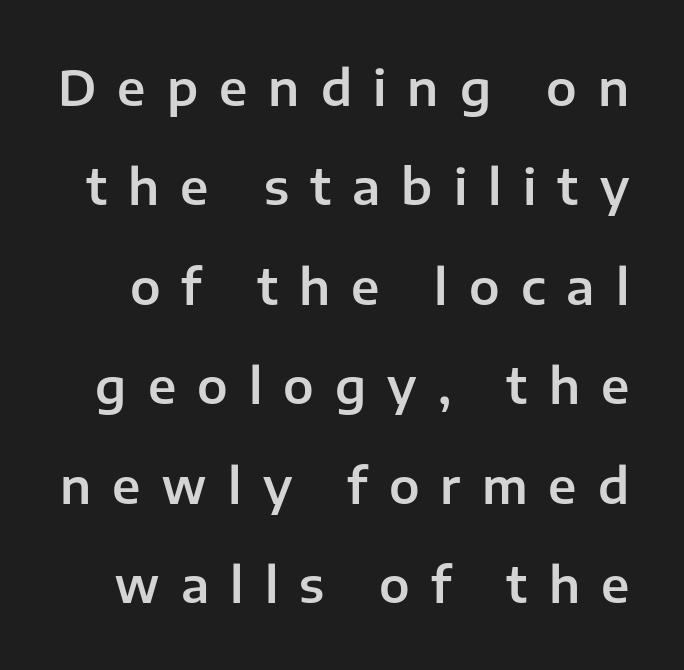
{"serif": "no", "italic": "no", "width": "normal", "stroke_contrast": "low", "x_height": "medium", "monospaced": "no", "underline": "no", "line_spacing": "loose", "line_spacing_ratio": 2.03, "letter_spacing": "wide", "letter_spacing_em": 0.43, "glyph_px": 49}
